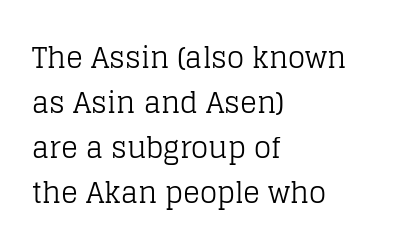
Q: Is the text bold? A: No.
Q: Is the text italic (slanted)? A: No, it is upright.
Q: Is the typeface a serif or a sans-serif typeface? A: Serif.
Q: Is the text underlined? A: No.
Q: How is the paragraph aligned? A: Left-aligned.
Q: Is the spacing between letters normal or unusually wide? A: Normal.
Q: Is the spacing between lines tight, normal or loose? A: Normal.
Q: Width (condensed, normal, or wide)? A: Normal.
Q: Stroke contrast? A: Low.
Q: x-height? A: Large.
Q: Monospaced? A: No.
